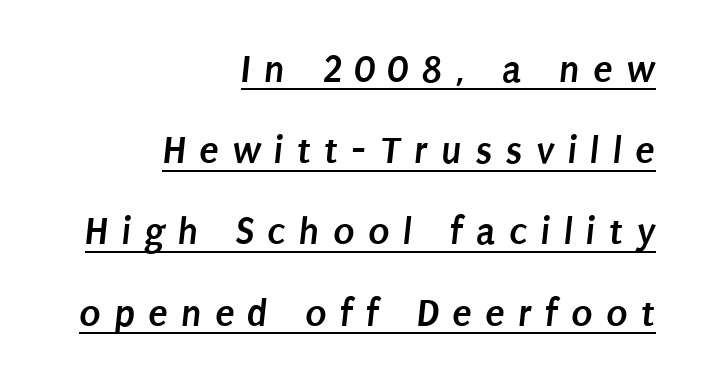
Compared with a flush-left layout, this one pins lines to the opposite, right side. How are the letters spaced? Widely, with obvious added tracking. You could not count columns in this text — the font is proportionally spaced. What weight is shown? A full bold with thick strokes. The vertical gap from one line to the next is large. Underline: present.
